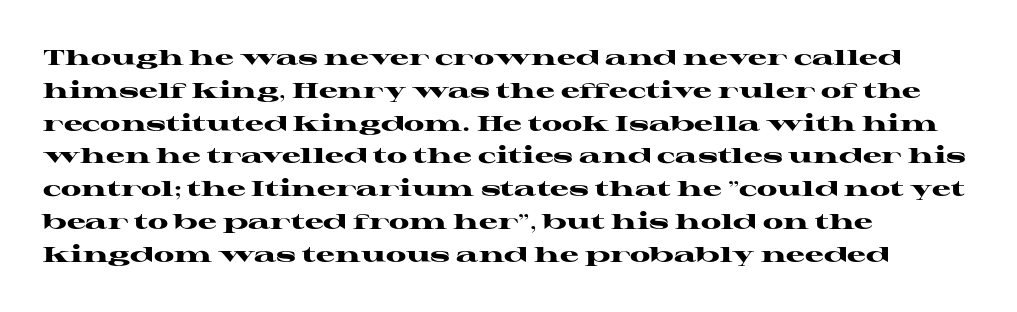
Q: Is the text bold? A: Yes.
Q: Is the text italic (slanted)? A: No, it is upright.
Q: Is the text underlined? A: No.
Q: How is the paragraph aligned? A: Left-aligned.
Q: Is the spacing between letters normal or unusually wide? A: Normal.
Q: Is the spacing between lines tight, normal or loose? A: Normal.
